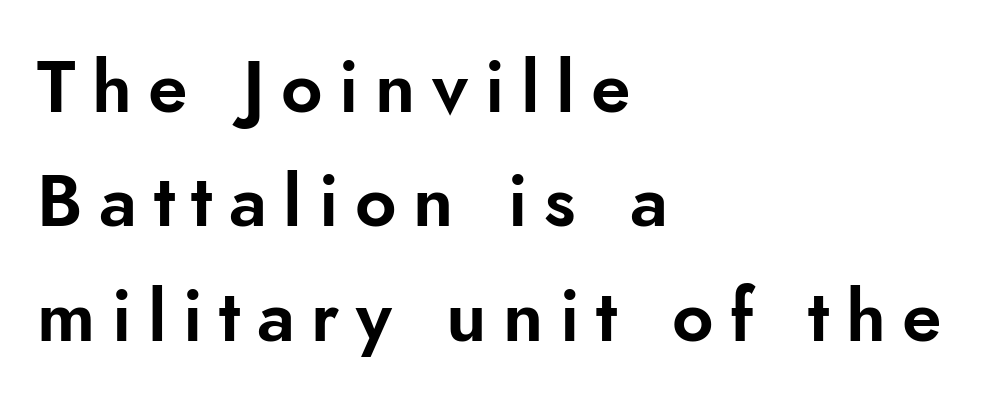
The image shows 72 px sans-serif type, upright; set left-aligned, normal line spacing (1.59x), unusually wide letter spacing (+0.23 em), not underlined; low stroke contrast and a small x-height.
